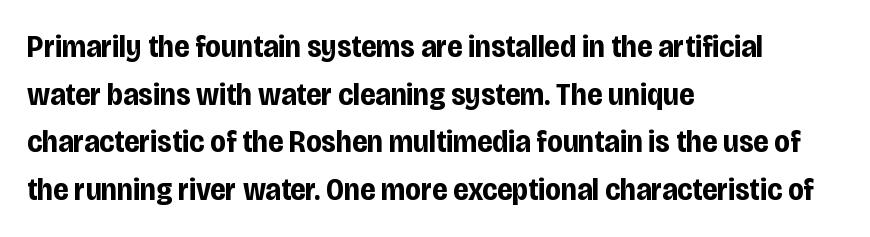
Q: Is the text bold? A: Yes.
Q: Is the text italic (slanted)? A: No, it is upright.
Q: Is the typeface a serif or a sans-serif typeface? A: Sans-serif.
Q: Is the text underlined? A: No.
Q: How is the paragraph aligned? A: Left-aligned.
Q: Is the spacing between letters normal or unusually wide? A: Normal.
Q: Is the spacing between lines tight, normal or loose? A: Normal.
Q: Width (condensed, normal, or wide)? A: Condensed.
Q: Stroke contrast? A: Low.
Q: x-height? A: Large.
Q: Monospaced? A: No.
